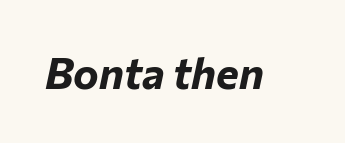
{"italic": "yes", "lean": "right", "slant_degrees": 12, "bold": "yes", "weight": "bold", "width": "normal", "stroke_contrast": "low", "x_height": "medium", "monospaced": "no", "underline": "no", "letter_spacing": "normal", "letter_spacing_em": 0.0, "glyph_px": 43}
